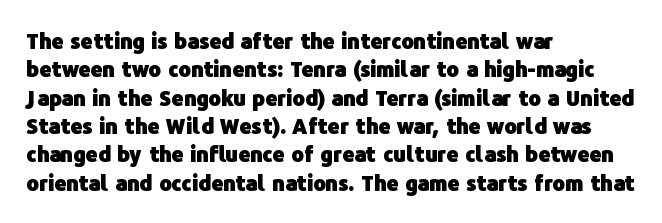
{"italic": "no", "bold": "yes", "underline": "no", "align": "left", "line_spacing": "normal", "line_spacing_ratio": 1.35, "letter_spacing": "normal", "letter_spacing_em": 0.0, "glyph_px": 21}
